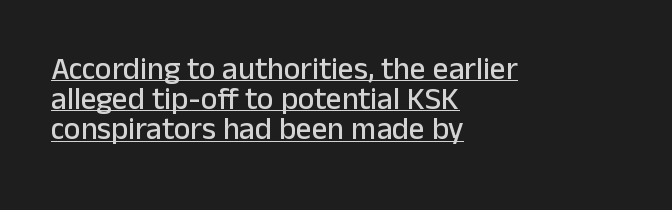
{"serif": "no", "italic": "no", "width": "normal", "stroke_contrast": "low", "x_height": "medium", "monospaced": "no", "underline": "yes", "align": "left", "line_spacing": "tight", "line_spacing_ratio": 0.97, "letter_spacing": "normal", "letter_spacing_em": 0.0, "glyph_px": 31}
